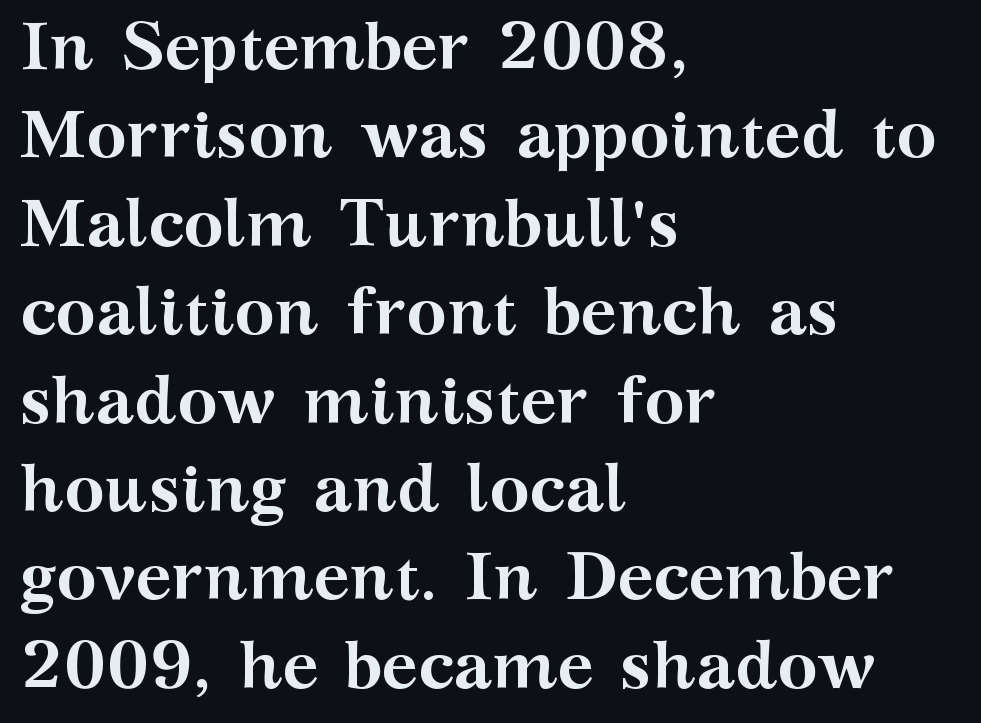
Line beginnings align vertically; line endings do not. The characters look thick and weighty, a clear bold. Small tapered or slab feet sit at the stroke ends, so this counts as serif. Style check: upright. Underline: absent.
